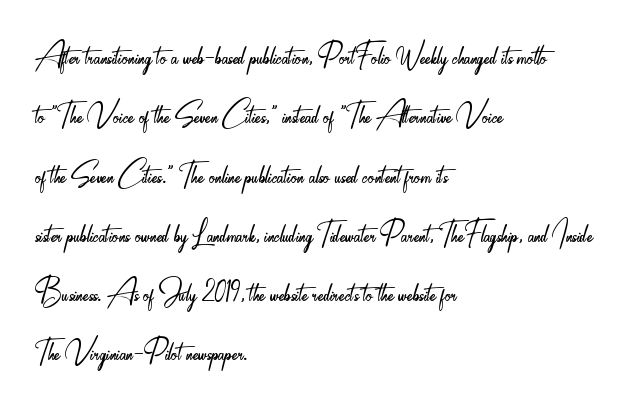
The image shows 39 px light, condensed sans-serif type; set left-aligned, normal line spacing (1.52x), normal letter spacing, not underlined; low stroke contrast and a small x-height.
